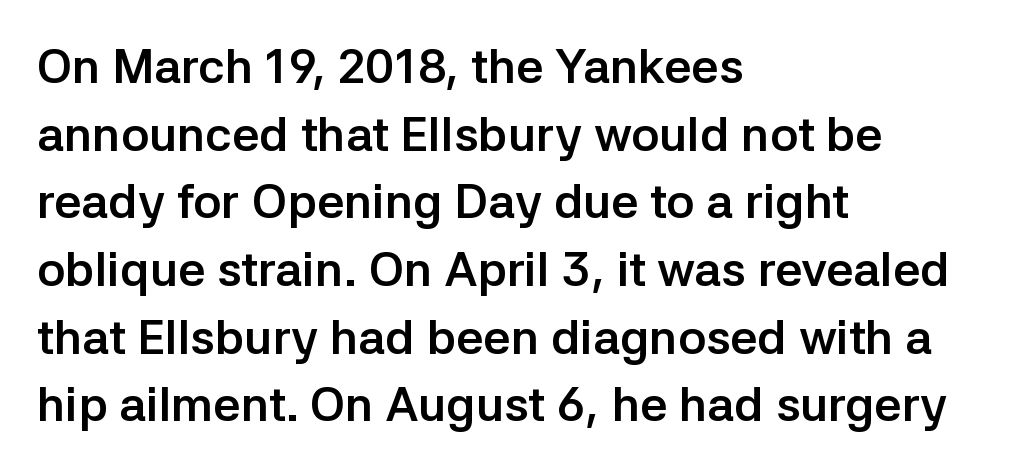
Q: Is the text bold? A: Yes.
Q: Is the text italic (slanted)? A: No, it is upright.
Q: Is the typeface a serif or a sans-serif typeface? A: Sans-serif.
Q: Is the text underlined? A: No.
Q: How is the paragraph aligned? A: Left-aligned.
Q: Is the spacing between letters normal or unusually wide? A: Normal.
Q: Is the spacing between lines tight, normal or loose? A: Normal.
Q: Width (condensed, normal, or wide)? A: Normal.
Q: Stroke contrast? A: Low.
Q: x-height? A: Medium.
Q: Monospaced? A: No.
